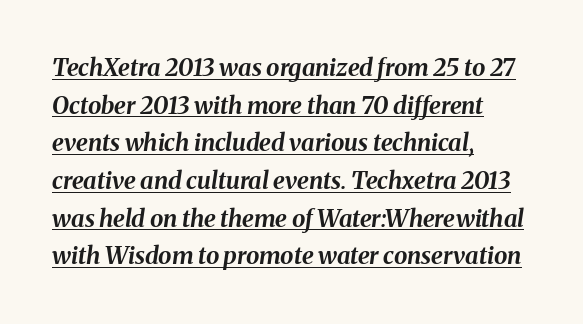
Q: Is the text bold? A: Yes.
Q: Is the text italic (slanted)? A: Yes, it leans right by about 8 degrees.
Q: Is the text underlined? A: Yes.
Q: How is the paragraph aligned? A: Left-aligned.
Q: Is the spacing between letters normal or unusually wide? A: Normal.
Q: Is the spacing between lines tight, normal or loose? A: Normal.
